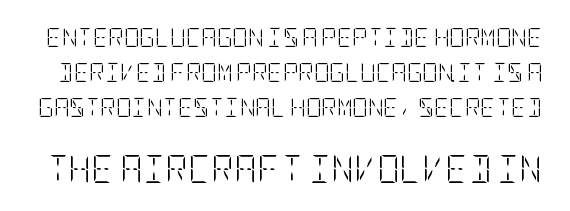
Q: Is the text bold? A: No.
Q: Is the text italic (slanted)? A: No, it is upright.
Q: Is the text underlined? A: No.
Q: Is the spacing between letters normal or unusually wide? A: Normal.
Q: Which block of text is set in a larger size, the first (top) or the second (bottom)? A: The second (bottom) one.
Q: Width (condensed, normal, or wide)? A: Condensed.
Q: Stroke contrast? A: Low.
Q: x-height? A: Large.
